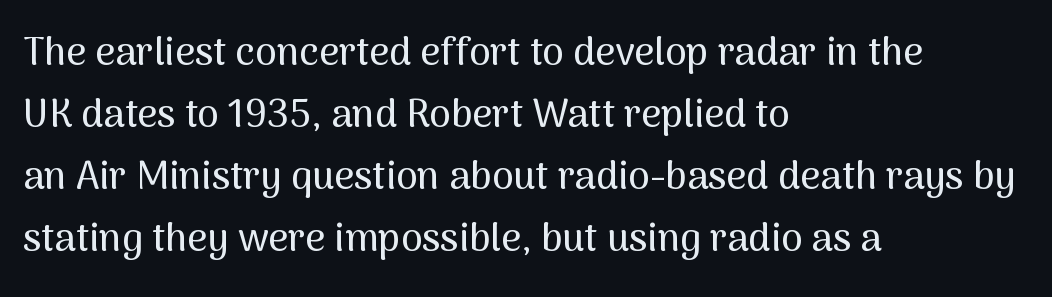
{"serif": "no", "italic": "no", "width": "normal", "stroke_contrast": "medium", "x_height": "medium", "monospaced": "no", "underline": "no", "align": "left", "line_spacing": "normal", "line_spacing_ratio": 1.59, "letter_spacing": "normal", "letter_spacing_em": 0.0, "glyph_px": 39}
